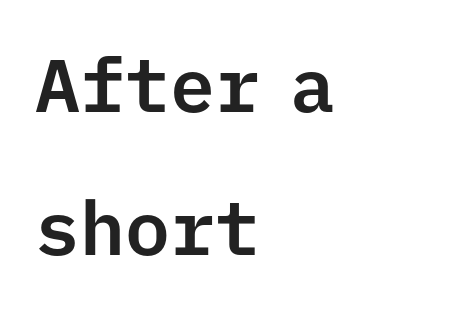
Q: Is the text italic (slanted)? A: No, it is upright.
Q: Is the typeface a serif or a sans-serif typeface? A: Sans-serif.
Q: Is the text underlined? A: No.
Q: How is the paragraph aligned? A: Left-aligned.
Q: Is the spacing between letters normal or unusually wide? A: Normal.
Q: Is the spacing between lines tight, normal or loose? A: Loose.
Q: Width (condensed, normal, or wide)? A: Normal.
Q: Stroke contrast? A: Low.
Q: x-height? A: Medium.
Q: Monospaced? A: Yes.
